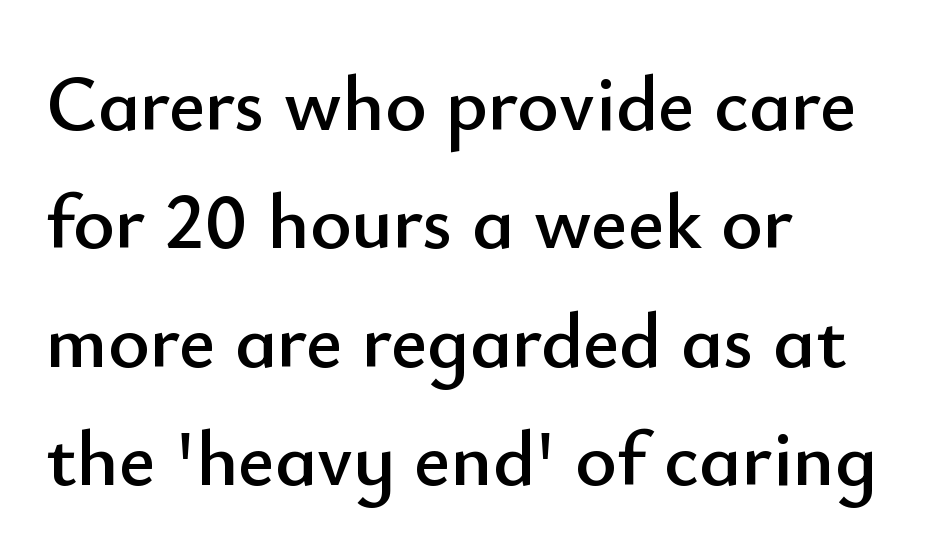
{"serif": "no", "italic": "no", "width": "normal", "stroke_contrast": "low", "x_height": "small", "monospaced": "no", "underline": "no", "align": "left", "line_spacing": "normal", "line_spacing_ratio": 1.5, "letter_spacing": "normal", "letter_spacing_em": 0.0, "glyph_px": 79}
